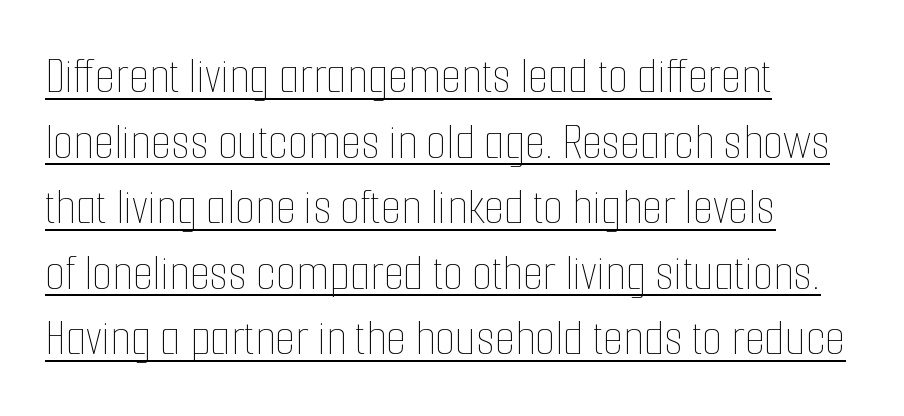
The image shows 52 px thin, condensed type, upright; set left-aligned, normal line spacing (1.26x), normal letter spacing, underlined; low stroke contrast and a medium x-height.
